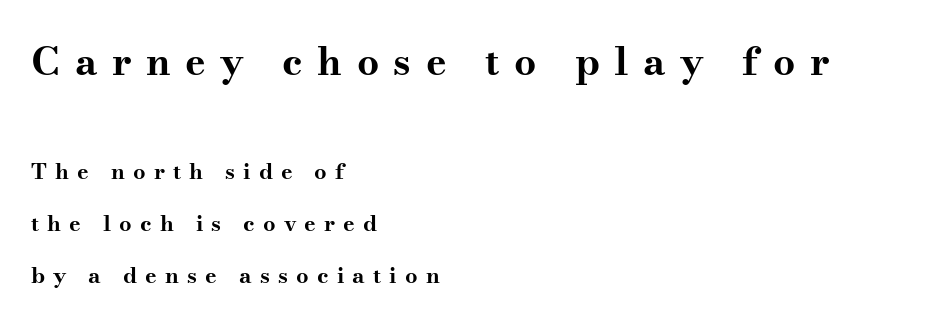
{"serif": "yes", "italic": "no", "bold": "yes", "weight": "bold", "width": "wide", "stroke_contrast": "medium", "x_height": "small", "monospaced": "no", "underline": "no", "align": "left", "line_spacing": "loose", "line_spacing_ratio": 2.36, "letter_spacing": "wide", "letter_spacing_em": 0.37, "larger_block": "first", "size_ratio": 1.77, "glyph_px": 39}
